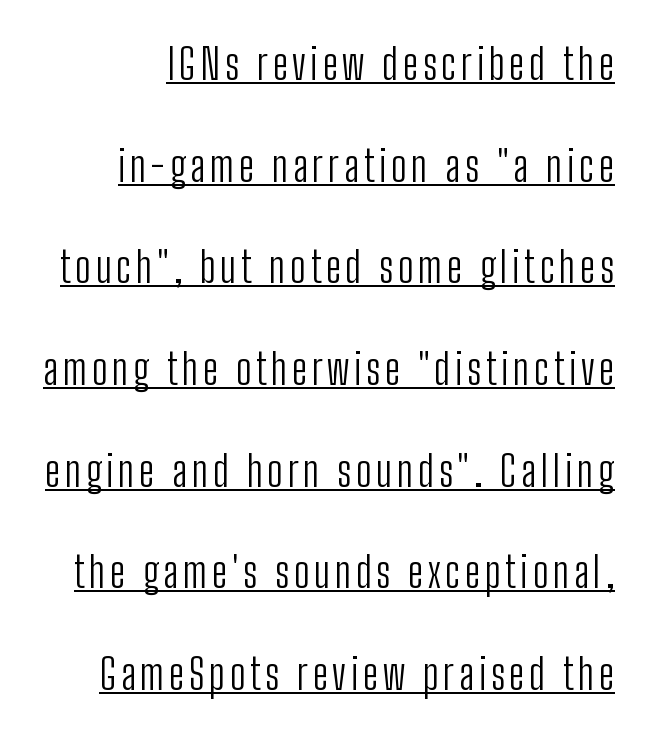
The image shows 42 px light, condensed sans-serif type, upright; set loose line spacing (2.42x), underlined; low stroke contrast and a medium x-height.
